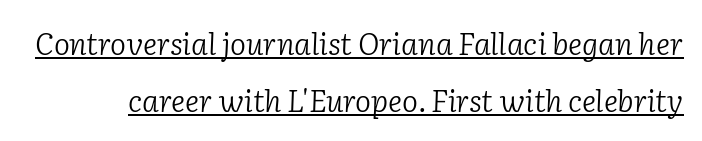
Q: Is the text bold? A: No.
Q: Is the text italic (slanted)? A: Yes, it leans right by about 2 degrees.
Q: Is the typeface a serif or a sans-serif typeface? A: Serif.
Q: Is the text underlined? A: Yes.
Q: Is the spacing between letters normal or unusually wide? A: Normal.
Q: Width (condensed, normal, or wide)? A: Normal.
Q: Stroke contrast? A: Low.
Q: x-height? A: Medium.
Q: Monospaced? A: No.
